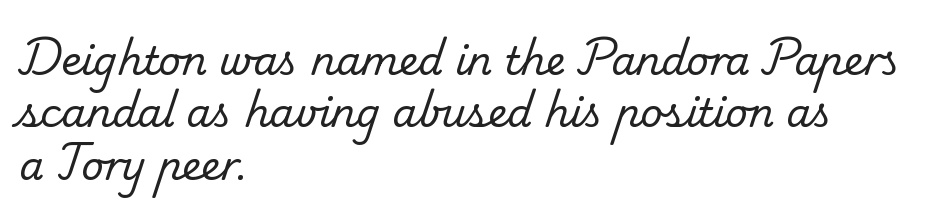
No word sits above an underline. Each letter keeps its own natural width here, so spacing adapts to shape. The leading is moderate, giving the passage an even texture. In CSS terms this would be text-align: left. Serifs: yes, visible at the terminals of the letterforms. Look at the tracking — it's just the regular setting, nothing added.
